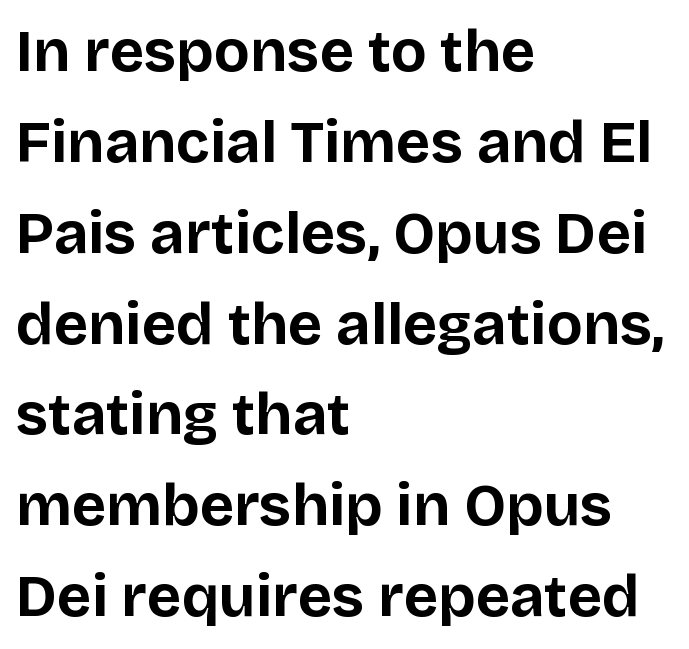
{"serif": "no", "italic": "no", "bold": "yes", "weight": "bold", "width": "normal", "stroke_contrast": "low", "x_height": "large", "monospaced": "no", "underline": "no", "align": "left", "line_spacing": "normal", "line_spacing_ratio": 1.54, "letter_spacing": "normal", "letter_spacing_em": 0.0, "glyph_px": 59}
